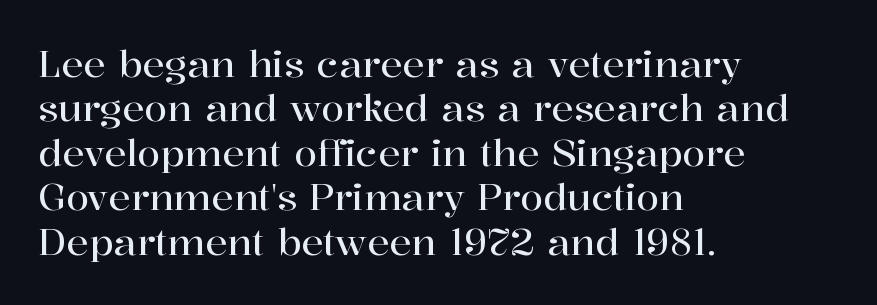
Q: Is the text italic (slanted)? A: No, it is upright.
Q: Is the typeface a serif or a sans-serif typeface? A: Serif.
Q: Is the text underlined? A: No.
Q: How is the paragraph aligned? A: Left-aligned.
Q: Is the spacing between letters normal or unusually wide? A: Normal.
Q: Width (condensed, normal, or wide)? A: Normal.
Q: Stroke contrast? A: High.
Q: x-height? A: Medium.
Q: Monospaced? A: No.
